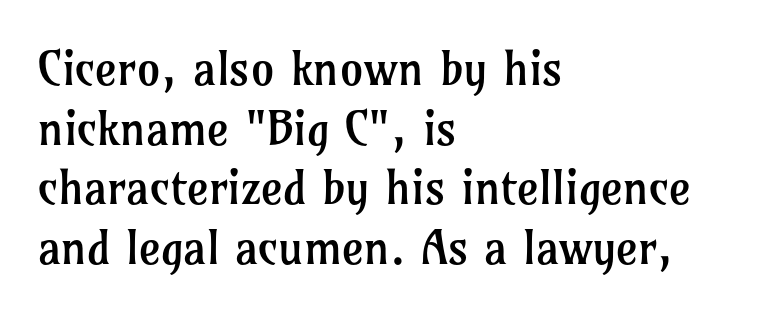
{"serif": "yes", "italic": "no", "bold": "no", "weight": "regular", "width": "normal", "stroke_contrast": "low", "x_height": "medium", "monospaced": "no", "underline": "no", "align": "left", "line_spacing": "normal", "line_spacing_ratio": 1.27, "letter_spacing": "normal", "letter_spacing_em": 0.0, "glyph_px": 47}
